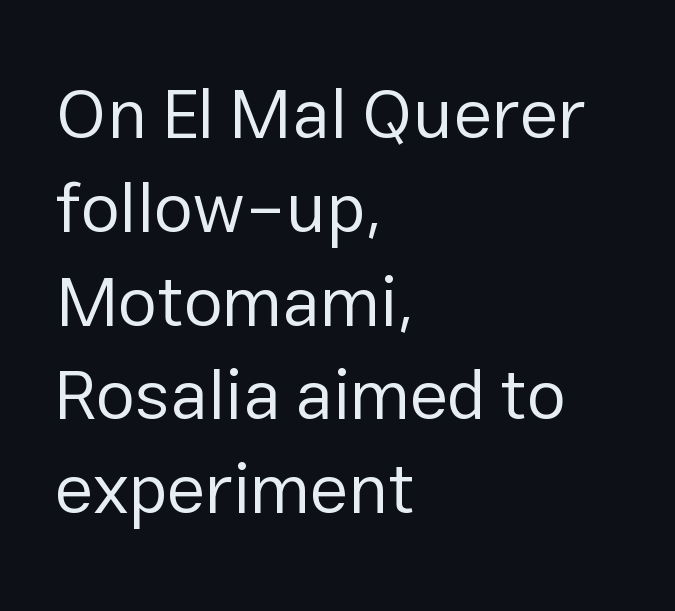
The letters stand upright; this is a roman face. Lines of text with bare space underneath. The letters advance in unequal steps, a hallmark of proportional type. Caption: face not bold, strokes unweighted.
